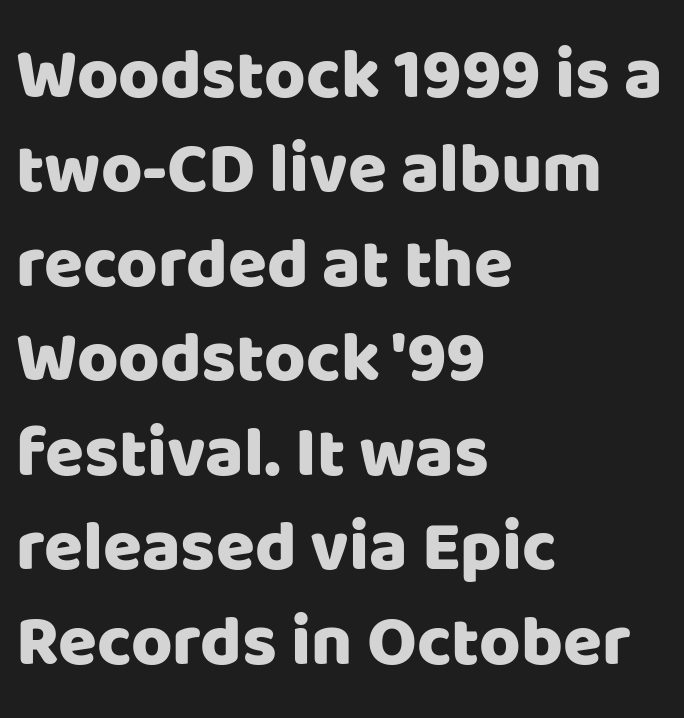
{"serif": "no", "italic": "no", "width": "normal", "stroke_contrast": "low", "x_height": "large", "monospaced": "no", "underline": "no", "align": "left", "line_spacing": "normal", "line_spacing_ratio": 1.33, "letter_spacing": "normal", "letter_spacing_em": 0.0, "glyph_px": 71}
